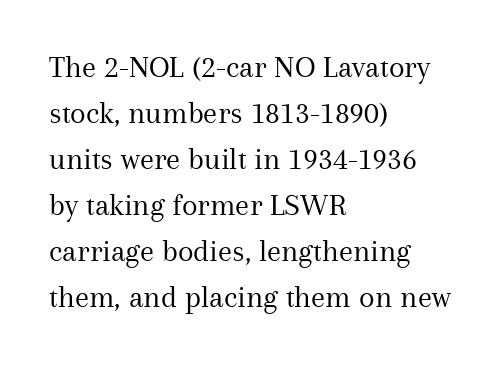
Q: Is the text bold? A: No.
Q: Is the text italic (slanted)? A: No, it is upright.
Q: Is the typeface a serif or a sans-serif typeface? A: Serif.
Q: Is the text underlined? A: No.
Q: How is the paragraph aligned? A: Left-aligned.
Q: Is the spacing between letters normal or unusually wide? A: Normal.
Q: Is the spacing between lines tight, normal or loose? A: Normal.
Q: Width (condensed, normal, or wide)? A: Normal.
Q: Stroke contrast? A: Medium.
Q: x-height? A: Medium.
Q: Monospaced? A: No.
